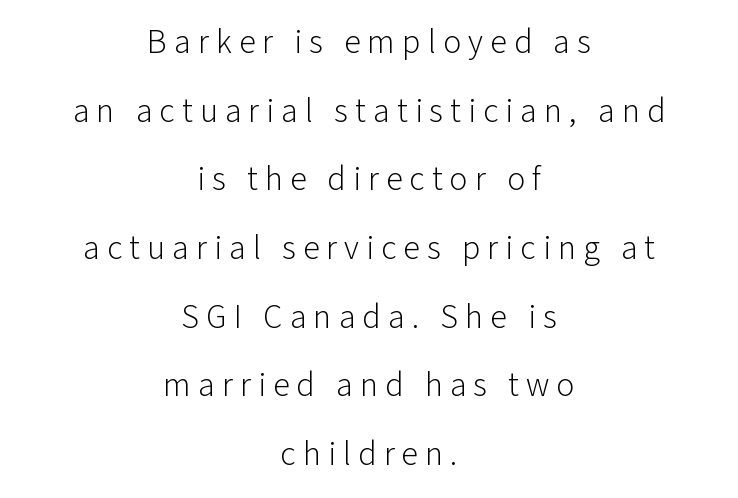
The image shows 34 px light sans-serif type, upright; set centered, loose line spacing (2.02x), unusually wide letter spacing (+0.21 em), not underlined; low stroke contrast and a medium x-height.
